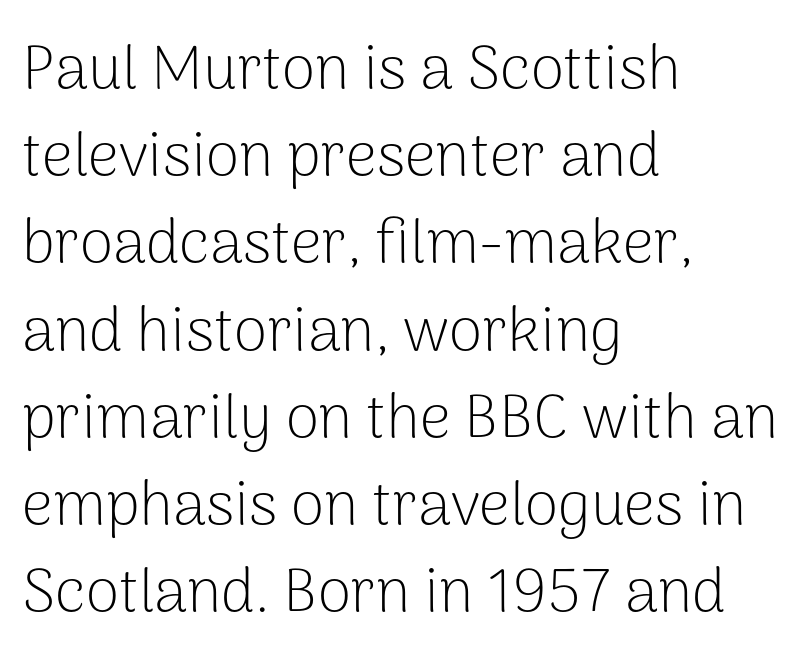
If you measured baseline to baseline, you'd find a middling distance. This sample uses an upright cut, with every glyph sitting square on the baseline. The font family rendered here belongs to the sans-serif group. Here the designer chose a conventional face with non-uniform glyph widths. Layout note: lines flush left.
